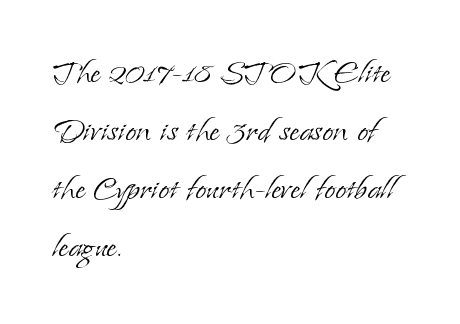
Students, observe: this is what conventionally led text looks like. Heaviness? Minimal to ordinary, like unemphasized prose. Students, note that the glyphs here touch the page at normal intervals.
